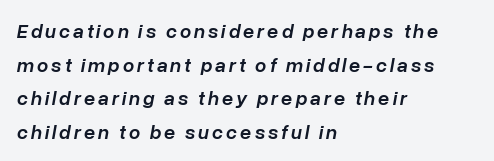
{"italic": "yes", "lean": "right", "slant_degrees": 10, "bold": "semi", "underline": "no", "align": "left", "line_spacing": "normal", "line_spacing_ratio": 1.68, "glyph_px": 20}
